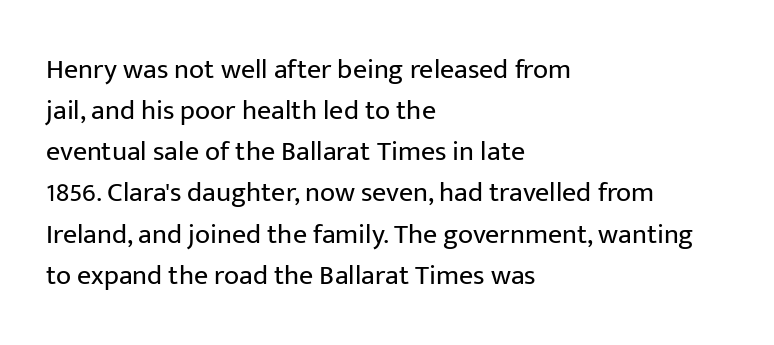
The image shows 28 px regular-weight sans-serif type, upright; set left-aligned, normal line spacing (1.47x), normal letter spacing, not underlined; low stroke contrast and a medium x-height.
